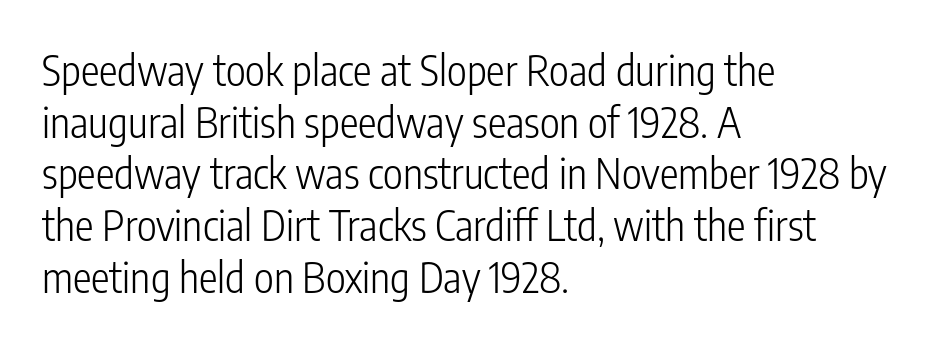
{"serif": "no", "italic": "no", "bold": "no", "weight": "light", "width": "condensed", "stroke_contrast": "low", "x_height": "medium", "monospaced": "no", "underline": "no", "align": "left", "line_spacing_ratio": 1.23, "letter_spacing": "normal", "letter_spacing_em": 0.0, "glyph_px": 42}
